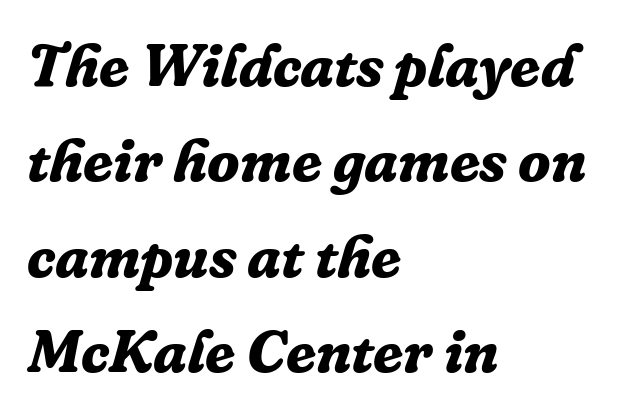
If you drew a ruler down the left edge, every line would touch it. Stroke thickness is high; the sample reads as a true bold. I'd call this a serif setting — the letters wear small feet. The rendering applies a slant to the glyphs. How are the letters spaced? Ordinarily, with no added tracking. Students, observe: this is what conventionally led text looks like.
